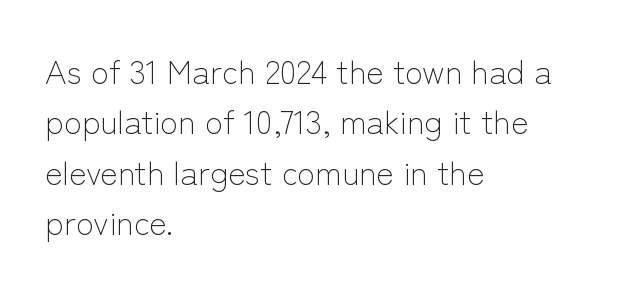
Weight class: somewhere from thin through regular. Honestly, the row spacing looks completely unremarkable. This sample has the flowing, uneven cadence of proportional lettering. A typesetter would call this zero additional tracking. Typeset ragged right — the left edge is the straight one. Honestly, there is no underline to notice here at all.
